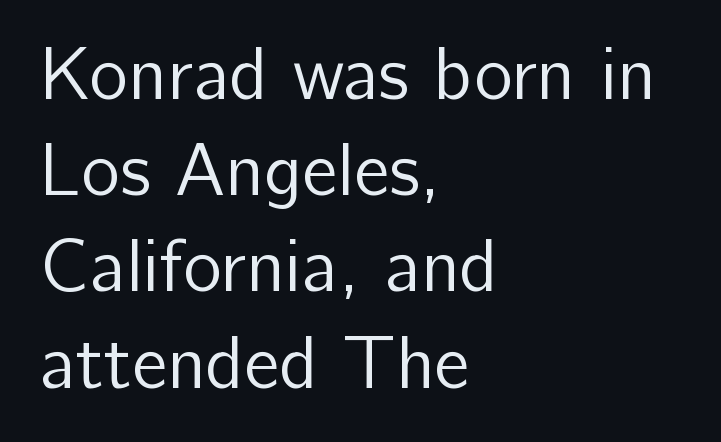
The passage shown is typed in a proportional face where columns would drift. Letter spacing: default. Does the copy run flush right? No — it runs flush left. On a weight scale, this lands at 450 or below. Characters remain perfectly vertical along every line. Leading matches the norm, producing a regular column.
